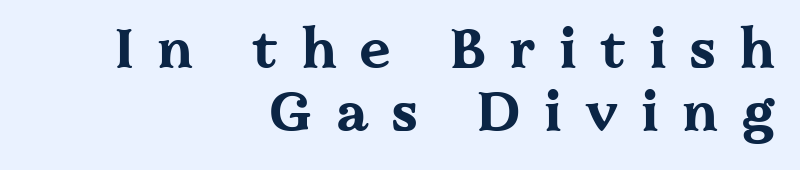
The compositor pushed each line to the right boundary. The type is letterspaced generously, with wide tracking. Pretty heavy lettering here — definitely bold. Check where the strokes stop: tiny serifs finish them off.
